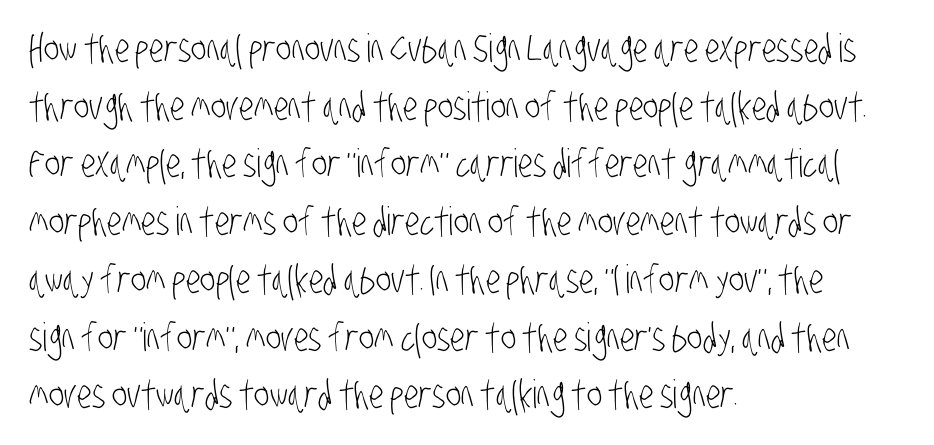
Words appear dense and cohesive because spacing is normal. Do the characters align in a grid? No, the font is proportional. Counters stay open thanks to moderate or lighter strokes. Line beginnings align vertically; line endings do not. Summary of vertical rhythm: regular, with standard interline spacing. Typographically, this falls in the sans-serif category.
